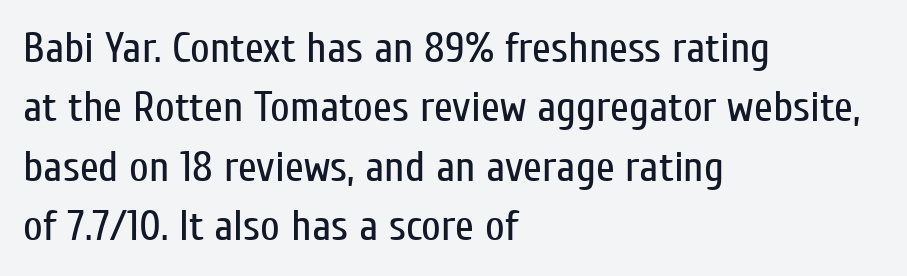
Unmarked baselines from the first word to the last. Is this a sans? Yes — the strokes have no serifs. This block has exactly the height ordinary leading produces. The typesetting does not lean heavy: it is not bold. Tall strokes in this sample are plumb rather than angled. Do the characters align in a grid? No, the font is proportional.
